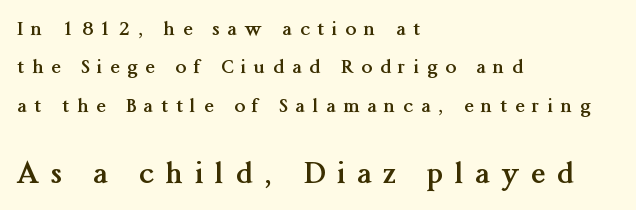
Q: Is the text bold? A: Yes.
Q: Is the text italic (slanted)? A: No, it is upright.
Q: Is the typeface a serif or a sans-serif typeface? A: Serif.
Q: Is the text underlined? A: No.
Q: How is the paragraph aligned? A: Left-aligned.
Q: Is the spacing between letters normal or unusually wide? A: Unusually wide.
Q: Is the spacing between lines tight, normal or loose? A: Loose.
Q: Which block of text is set in a larger size, the first (top) or the second (bottom)? A: The second (bottom) one.
Q: Width (condensed, normal, or wide)? A: Normal.
Q: Stroke contrast? A: Medium.
Q: x-height? A: Medium.
Q: Monospaced? A: No.
